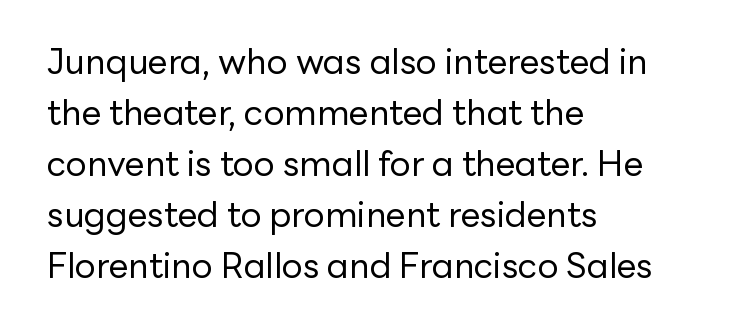
Q: Is the text bold? A: No.
Q: Is the text italic (slanted)? A: No, it is upright.
Q: Is the typeface a serif or a sans-serif typeface? A: Sans-serif.
Q: Is the text underlined? A: No.
Q: How is the paragraph aligned? A: Left-aligned.
Q: Is the spacing between letters normal or unusually wide? A: Normal.
Q: Is the spacing between lines tight, normal or loose? A: Normal.
Q: Width (condensed, normal, or wide)? A: Normal.
Q: Stroke contrast? A: Low.
Q: x-height? A: Medium.
Q: Monospaced? A: No.
